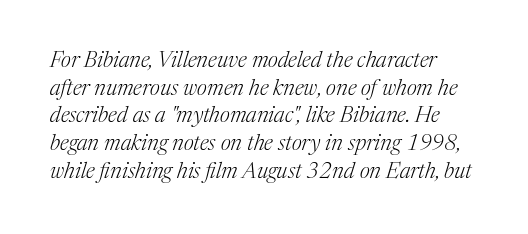
The image shows 22 px text type, italic (leaning right); set normal line spacing (1.26x), normal letter spacing, not underlined.
